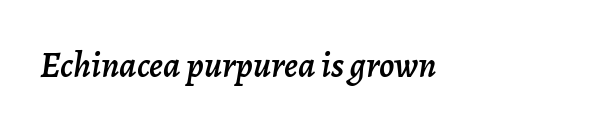
Q: Is the text italic (slanted)? A: Yes, it leans right by about 7 degrees.
Q: Is the text underlined? A: No.
Q: Is the spacing between letters normal or unusually wide? A: Normal.
Q: Width (condensed, normal, or wide)? A: Normal.
Q: Stroke contrast? A: Low.
Q: x-height? A: Medium.
Q: Monospaced? A: No.
